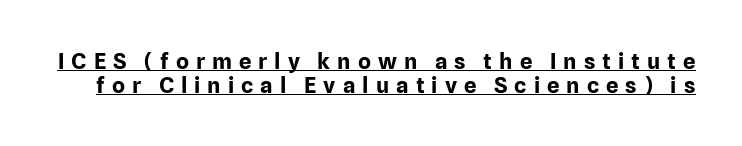
{"italic": "no", "bold": "yes", "underline": "yes", "line_spacing": "tight", "line_spacing_ratio": 1.08, "letter_spacing": "wide", "letter_spacing_em": 0.32, "glyph_px": 22}
